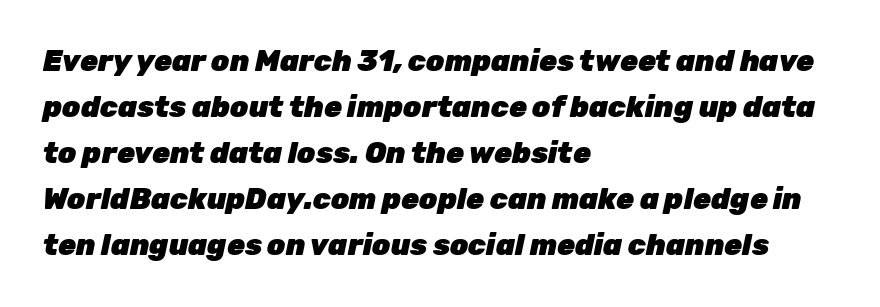
Q: Is the text bold? A: Yes.
Q: Is the text italic (slanted)? A: Yes, it leans right by about 12 degrees.
Q: Is the text underlined? A: No.
Q: How is the paragraph aligned? A: Left-aligned.
Q: Is the spacing between letters normal or unusually wide? A: Normal.
Q: Is the spacing between lines tight, normal or loose? A: Normal.
Q: Width (condensed, normal, or wide)? A: Normal.
Q: Stroke contrast? A: Low.
Q: x-height? A: Medium.
Q: Monospaced? A: No.
